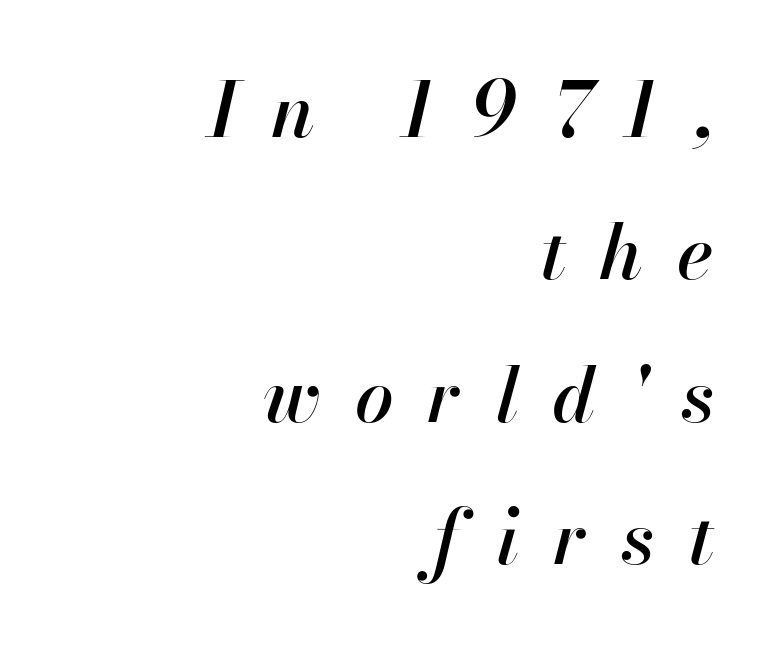
Italic? Definitely — the glyphs are oblique. The glyphs are unaccompanied by any horizontal stroke below them. The line texture is sparse and dotted thanks to wide tracking. Character widths vary here, with narrow letters taking less room than wide ones.
